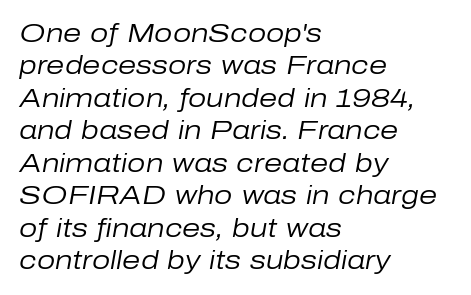
Q: Is the text bold? A: No.
Q: Is the text italic (slanted)? A: Yes, it leans right by about 10 degrees.
Q: Is the text underlined? A: No.
Q: How is the paragraph aligned? A: Left-aligned.
Q: Is the spacing between letters normal or unusually wide? A: Normal.
Q: Is the spacing between lines tight, normal or loose? A: Normal.
